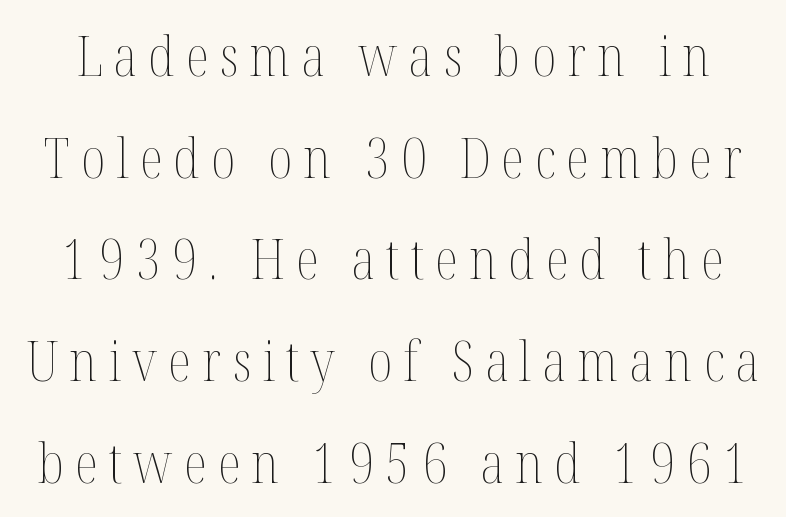
{"italic": "no", "bold": "no", "weight": "thin", "width": "condensed", "stroke_contrast": "medium", "x_height": "medium", "monospaced": "no", "underline": "no", "line_spacing_ratio": 1.85, "letter_spacing": "wide", "letter_spacing_em": 0.2, "glyph_px": 55}
